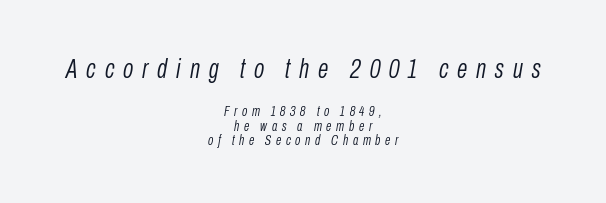
The image shows 27 px text type, italic (leaning right); set centered, tight line spacing (1.03x), unusually wide letter spacing (+0.33 em), not underlined; the first (top) block is 1.93x larger.
